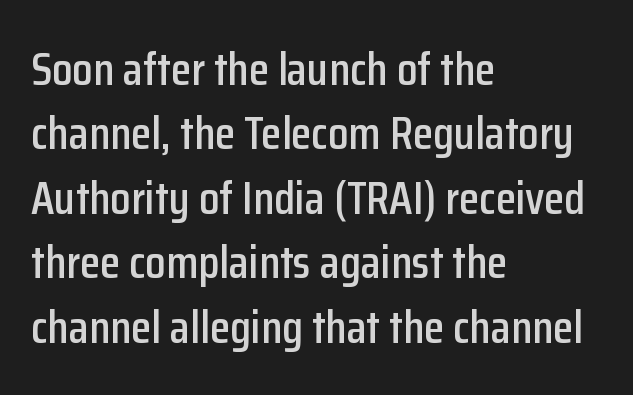
The image shows 47 px condensed sans-serif type, upright; set left-aligned, normal line spacing (1.37x), normal letter spacing, not underlined; low stroke contrast and a medium x-height.
